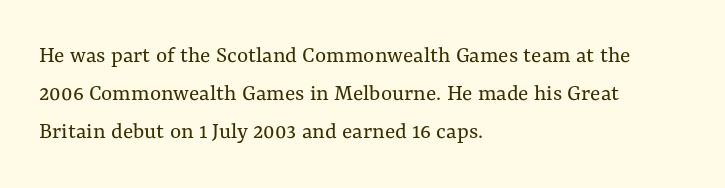
Caption: standard tracking, unaltered. How would I describe the line gaps? Plain and ordinary. Notice how the stems are strictly vertical — no italics here. The typeface has the unassuming heft of standard copy or less. The lines are quadded left.
